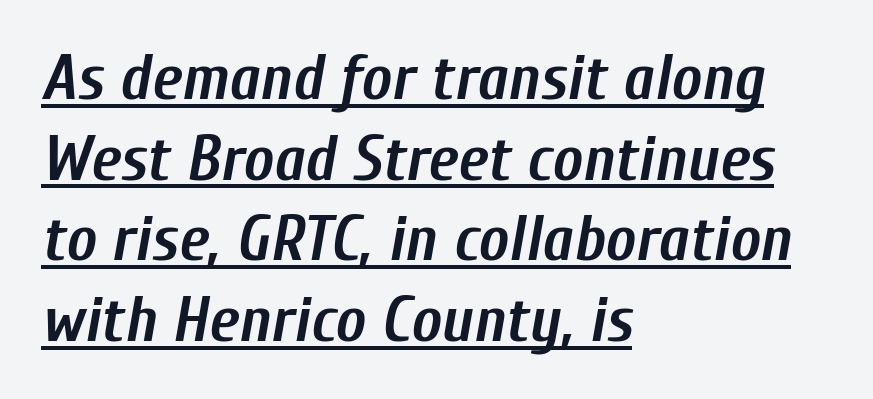
{"italic": "yes", "lean": "right", "slant_degrees": 10, "bold": "yes", "weight": "semibold", "width": "condensed", "stroke_contrast": "low", "x_height": "medium", "monospaced": "no", "underline": "yes", "align": "left", "line_spacing": "normal", "line_spacing_ratio": 1.26, "letter_spacing": "normal", "letter_spacing_em": 0.0, "glyph_px": 64}
